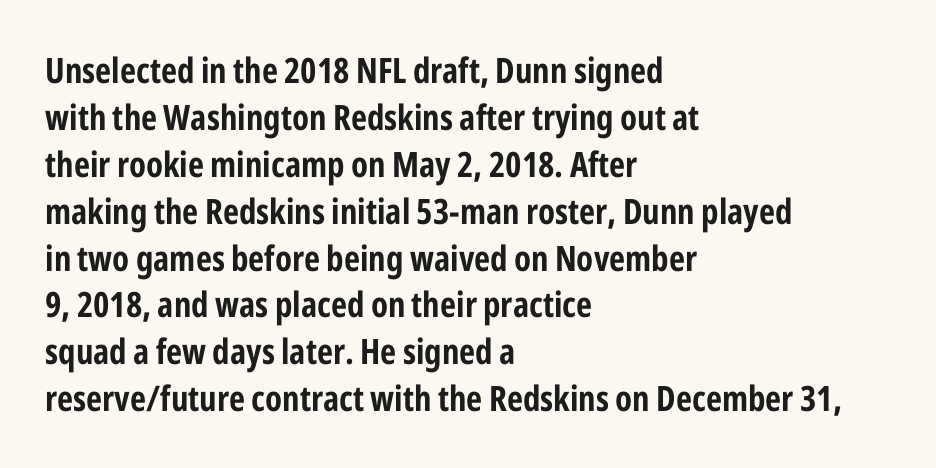
{"serif": "no", "italic": "no", "bold": "yes", "weight": "bold", "width": "condensed", "stroke_contrast": "low", "x_height": "medium", "monospaced": "no", "underline": "no", "align": "left", "line_spacing": "normal", "line_spacing_ratio": 1.34, "letter_spacing": "normal", "letter_spacing_em": 0.0, "glyph_px": 35}
